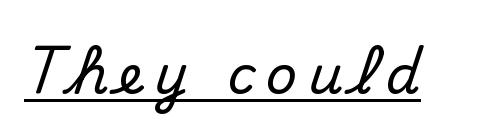
Honestly, the letter spacing is so wide it's the main thing you notice. Underlined type. A typesetter would label this face a sans. The rendering uses natural spacing where letterforms have individual widths.
